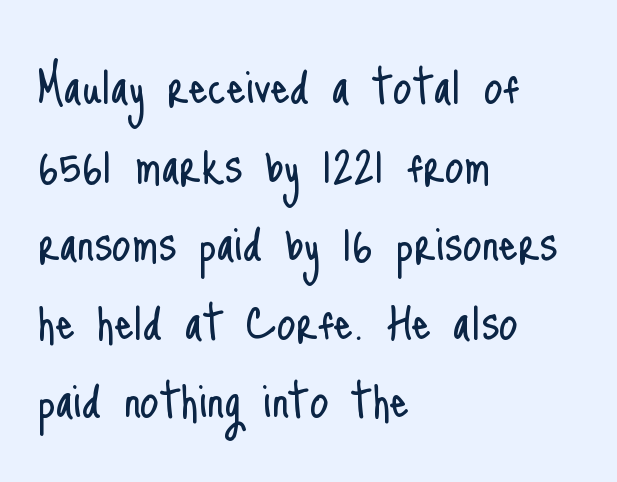
Q: Is the text bold? A: No.
Q: Is the text italic (slanted)? A: No, it is upright.
Q: Is the typeface a serif or a sans-serif typeface? A: Sans-serif.
Q: Is the text underlined? A: No.
Q: How is the paragraph aligned? A: Left-aligned.
Q: Is the spacing between letters normal or unusually wide? A: Normal.
Q: Is the spacing between lines tight, normal or loose? A: Normal.
Q: Width (condensed, normal, or wide)? A: Condensed.
Q: Stroke contrast? A: Low.
Q: x-height? A: Small.
Q: Monospaced? A: No.
